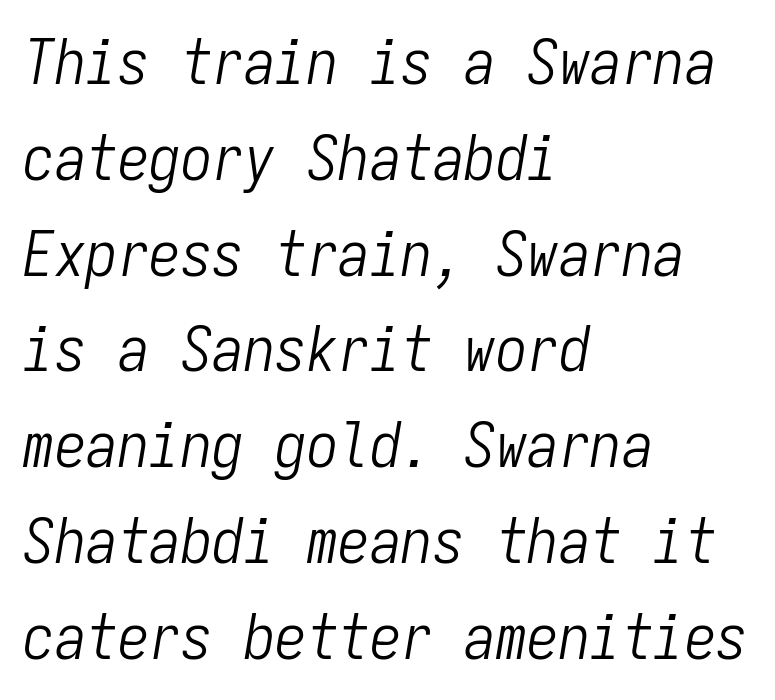
Leftover space on each line is placed entirely after the last word. Characters follow at the spacing the type designer built in. The foot of each line stays bare and open. The space between consecutive lines is moderate. You could count columns in this text — the font is strictly monospaced.
